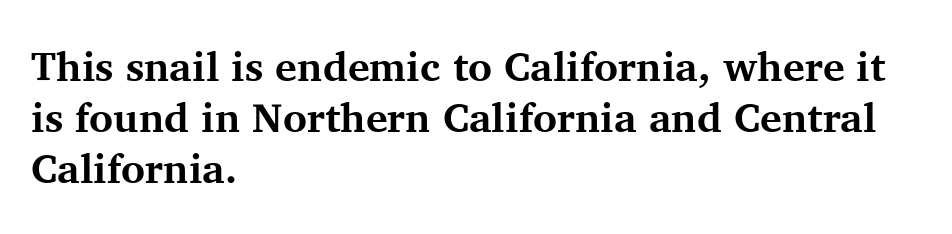
Q: Is the text bold? A: Yes.
Q: Is the text italic (slanted)? A: No, it is upright.
Q: Is the typeface a serif or a sans-serif typeface? A: Serif.
Q: Is the text underlined? A: No.
Q: How is the paragraph aligned? A: Left-aligned.
Q: Is the spacing between letters normal or unusually wide? A: Normal.
Q: Is the spacing between lines tight, normal or loose? A: Normal.
Q: Width (condensed, normal, or wide)? A: Normal.
Q: Stroke contrast? A: Medium.
Q: x-height? A: Medium.
Q: Monospaced? A: No.
